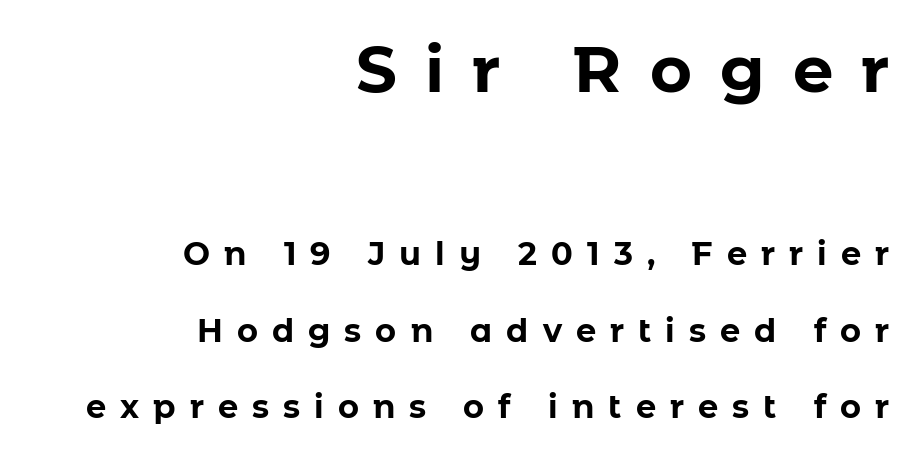
Bold? Absolutely — the strokes are thick and heavy. The typography opts for an upright posture over an oblique one. The vertical gap from one line to the next is large. Check the space under the baseline: it is left empty. Check where the strokes stop: nothing finishes them off — pure sans.
